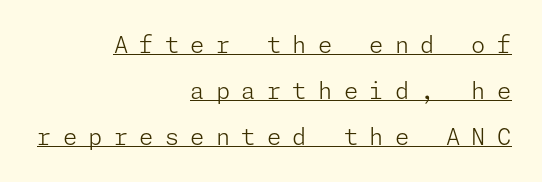
{"italic": "no", "bold": "no", "underline": "yes", "align": "right", "line_spacing": "loose", "line_spacing_ratio": 2.01, "letter_spacing": "wide", "letter_spacing_em": 0.49, "glyph_px": 23}
